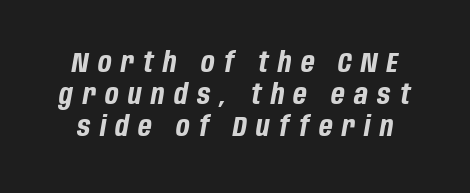
The image shows 28 px bold, condensed type, italic (leaning right); set tight line spacing (1.15x), unusually wide letter spacing (+0.34 em), not underlined; low stroke contrast and a large x-height.
